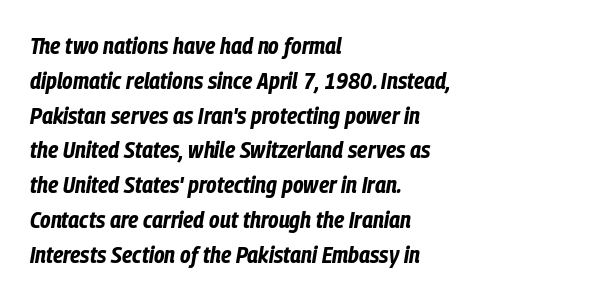
{"italic": "yes", "lean": "right", "slant_degrees": 9, "bold": "yes", "underline": "no", "align": "left", "line_spacing": "normal", "line_spacing_ratio": 1.45, "letter_spacing": "normal", "letter_spacing_em": 0.0, "glyph_px": 24}
